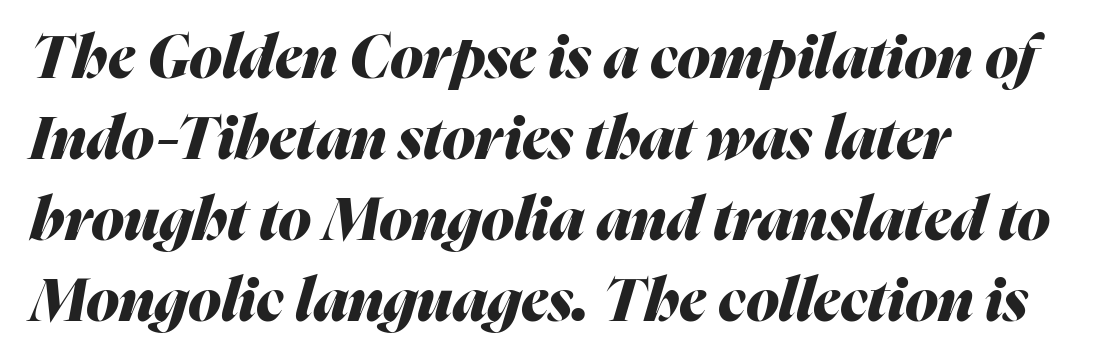
There is no visible air inserted between adjacent glyphs. The face used here is proportionally spaced, like ordinary book or web type. Typographic density is high because the face is bold. Each line starts at the same left margin while the right side varies. Quick note: italic. Check the space under the baseline: it is left empty.
